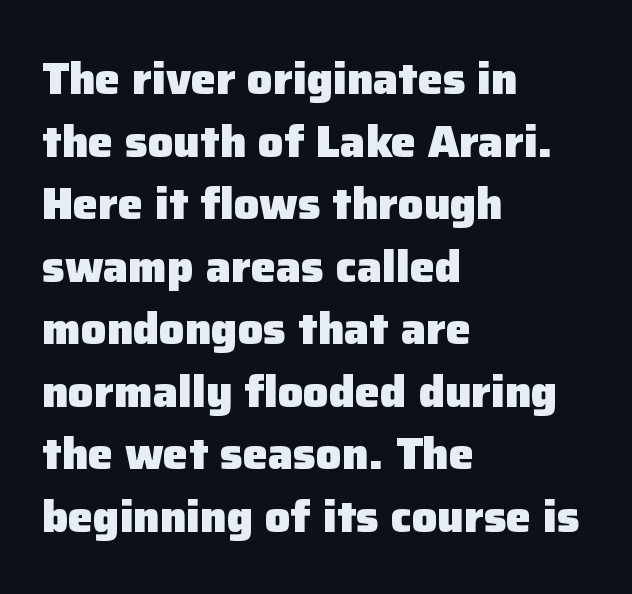
Q: Is the text bold? A: Yes.
Q: Is the text italic (slanted)? A: No, it is upright.
Q: Is the typeface a serif or a sans-serif typeface? A: Sans-serif.
Q: Is the text underlined? A: No.
Q: How is the paragraph aligned? A: Left-aligned.
Q: Is the spacing between letters normal or unusually wide? A: Normal.
Q: Is the spacing between lines tight, normal or loose? A: Normal.
Q: Width (condensed, normal, or wide)? A: Normal.
Q: Stroke contrast? A: Low.
Q: x-height? A: Medium.
Q: Monospaced? A: No.
